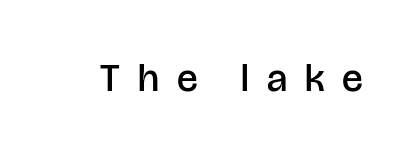
Q: Is the text bold? A: Semi-bold.
Q: Is the text italic (slanted)? A: No, it is upright.
Q: Is the typeface a serif or a sans-serif typeface? A: Sans-serif.
Q: Is the text underlined? A: No.
Q: Is the spacing between letters normal or unusually wide? A: Unusually wide.
Q: Width (condensed, normal, or wide)? A: Normal.
Q: Stroke contrast? A: Low.
Q: x-height? A: Large.
Q: Monospaced? A: No.
